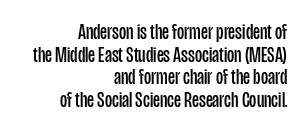
Q: Is the text bold? A: No.
Q: Is the text italic (slanted)? A: No, it is upright.
Q: Is the text underlined? A: No.
Q: How is the paragraph aligned? A: Right-aligned.
Q: Is the spacing between letters normal or unusually wide? A: Normal.
Q: Is the spacing between lines tight, normal or loose? A: Tight.
